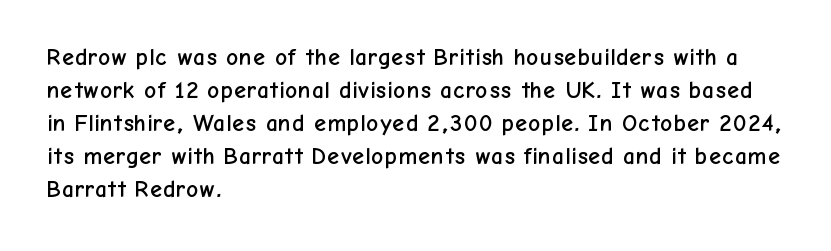
Q: Is the text italic (slanted)? A: No, it is upright.
Q: Is the text underlined? A: No.
Q: How is the paragraph aligned? A: Left-aligned.
Q: Is the spacing between letters normal or unusually wide? A: Normal.
Q: Is the spacing between lines tight, normal or loose? A: Normal.
